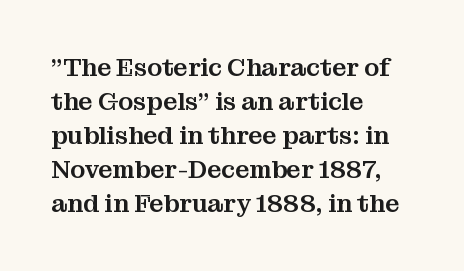
Q: Is the text italic (slanted)? A: No, it is upright.
Q: Is the text underlined? A: No.
Q: How is the paragraph aligned? A: Left-aligned.
Q: Is the spacing between letters normal or unusually wide? A: Normal.
Q: Is the spacing between lines tight, normal or loose? A: Normal.
